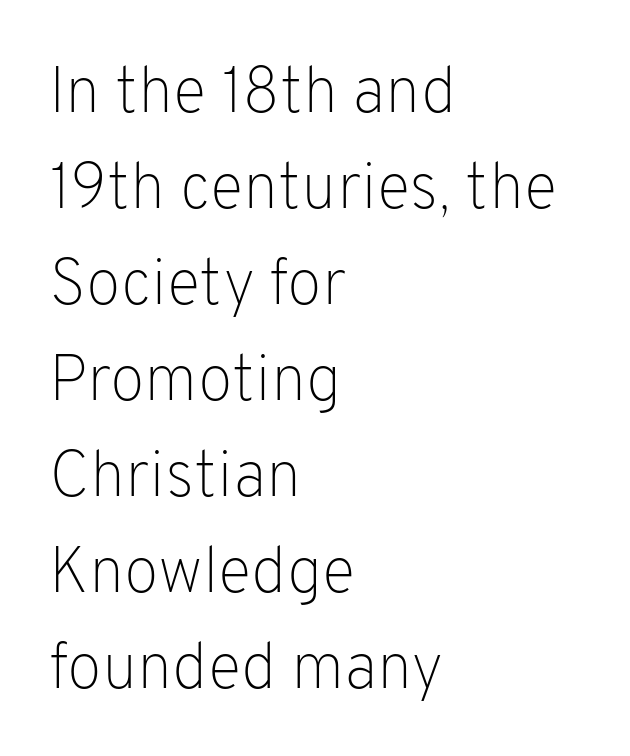
{"serif": "no", "italic": "no", "bold": "no", "weight": "light", "width": "normal", "stroke_contrast": "low", "x_height": "medium", "monospaced": "no", "underline": "no", "align": "left", "line_spacing": "normal", "line_spacing_ratio": 1.5, "letter_spacing": "normal", "letter_spacing_em": 0.0, "glyph_px": 64}
